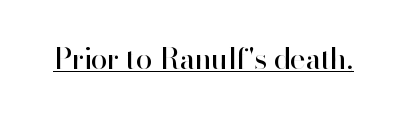
The image shows 30 px regular-weight sans-serif type, upright; set normal letter spacing, underlined; high stroke contrast and a small x-height.
